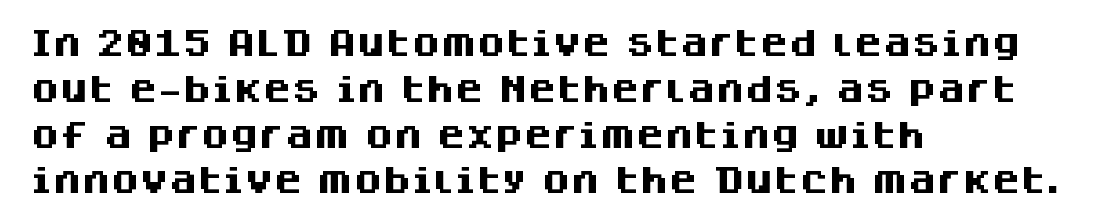
Q: Is the text bold? A: Yes.
Q: Is the text italic (slanted)? A: No, it is upright.
Q: Is the typeface a serif or a sans-serif typeface? A: Sans-serif.
Q: Is the text underlined? A: No.
Q: How is the paragraph aligned? A: Left-aligned.
Q: Is the spacing between letters normal or unusually wide? A: Normal.
Q: Is the spacing between lines tight, normal or loose? A: Normal.
Q: Width (condensed, normal, or wide)? A: Normal.
Q: Stroke contrast? A: Medium.
Q: x-height? A: Large.
Q: Monospaced? A: No.
